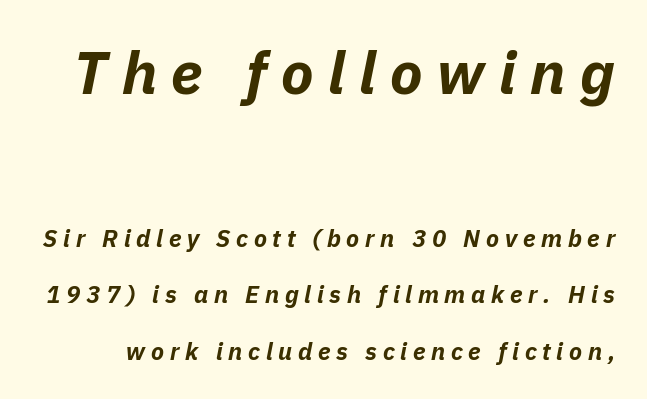
{"italic": "yes", "lean": "right", "slant_degrees": 11, "bold": "yes", "weight": "bold", "width": "normal", "stroke_contrast": "low", "x_height": "medium", "monospaced": "no", "underline": "no", "line_spacing": "loose", "line_spacing_ratio": 2.36, "letter_spacing": "wide", "letter_spacing_em": 0.24, "larger_block": "first", "size_ratio": 2.5, "glyph_px": 60}
